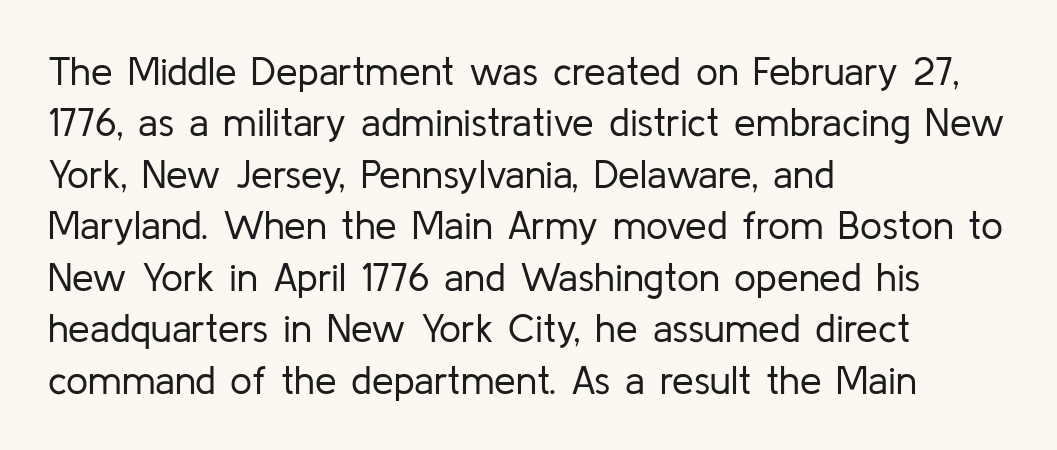
The image shows 39 px regular-weight sans-serif type, upright; set left-aligned, normal line spacing (1.32x), normal letter spacing, not underlined; low stroke contrast and a medium x-height.
